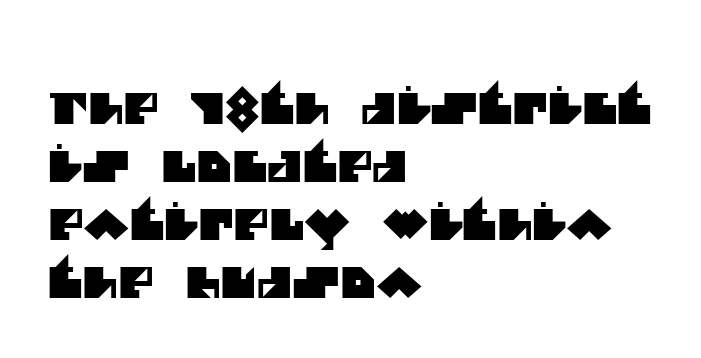
Q: Is the typeface a serif or a sans-serif typeface? A: Sans-serif.
Q: Is the text underlined? A: No.
Q: How is the paragraph aligned? A: Left-aligned.
Q: Is the spacing between letters normal or unusually wide? A: Normal.
Q: Is the spacing between lines tight, normal or loose? A: Normal.
Q: Width (condensed, normal, or wide)? A: Normal.
Q: Stroke contrast? A: Medium.
Q: x-height? A: Large.
Q: Monospaced? A: No.
